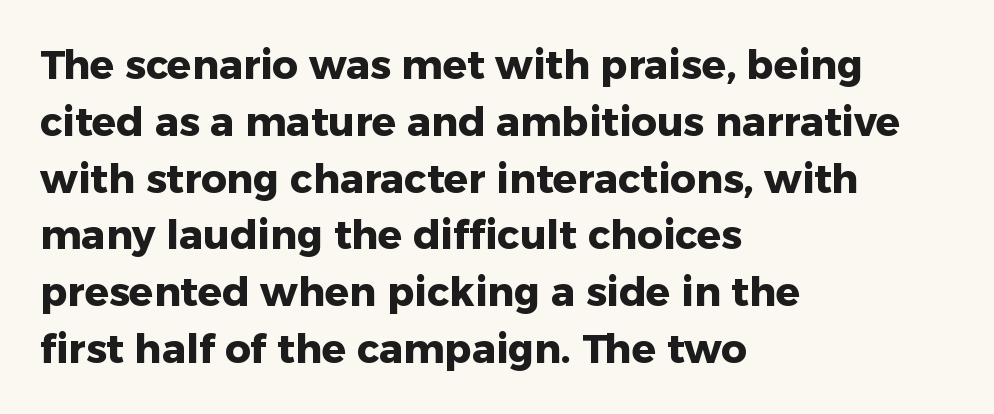
Q: Is the text bold? A: Yes.
Q: Is the text italic (slanted)? A: No, it is upright.
Q: Is the typeface a serif or a sans-serif typeface? A: Sans-serif.
Q: Is the text underlined? A: No.
Q: How is the paragraph aligned? A: Left-aligned.
Q: Is the spacing between letters normal or unusually wide? A: Normal.
Q: Is the spacing between lines tight, normal or loose? A: Normal.
Q: Width (condensed, normal, or wide)? A: Normal.
Q: Stroke contrast? A: Low.
Q: x-height? A: Medium.
Q: Monospaced? A: No.
